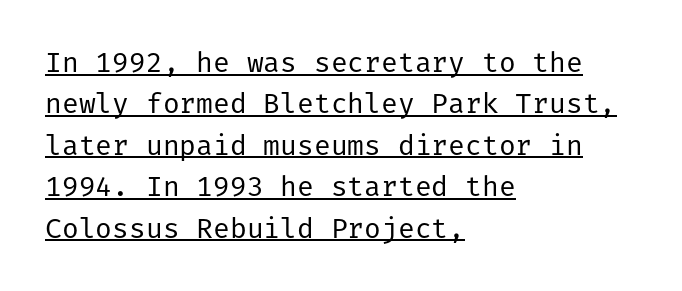
Q: Is the text bold? A: No.
Q: Is the text italic (slanted)? A: No, it is upright.
Q: Is the typeface a serif or a sans-serif typeface? A: Sans-serif.
Q: Is the text underlined? A: Yes.
Q: How is the paragraph aligned? A: Left-aligned.
Q: Is the spacing between letters normal or unusually wide? A: Normal.
Q: Is the spacing between lines tight, normal or loose? A: Normal.
Q: Width (condensed, normal, or wide)? A: Normal.
Q: Stroke contrast? A: Low.
Q: x-height? A: Medium.
